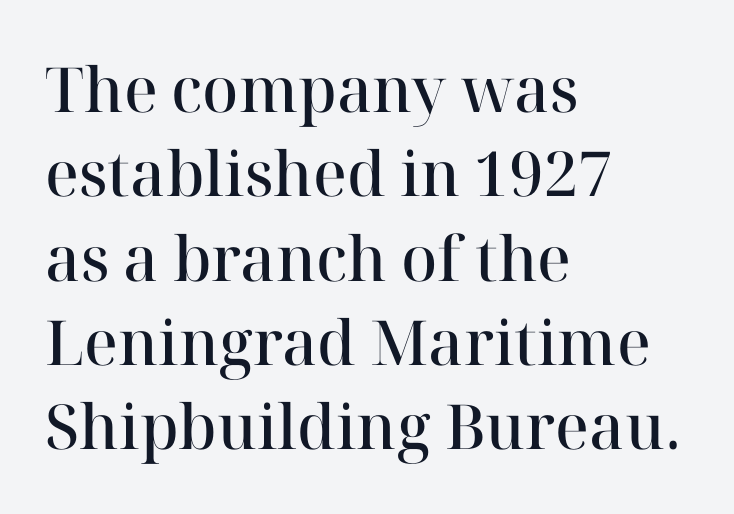
The letters stand straight up with perfectly vertical stems. The passage shown stacks its lines at a standard gap. You can tell from the footed stems that serif type was used. Here the designer chose a conventional face with non-uniform glyph widths. How are the letters spaced? Ordinarily, with no added tracking. Does the copy run flush right? No — it runs flush left.
